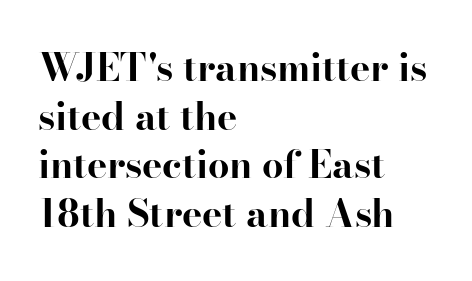
The image shows 38 px bold serif type, upright; set left-aligned, normal line spacing (1.28x), normal letter spacing, not underlined; high stroke contrast and a small x-height.
